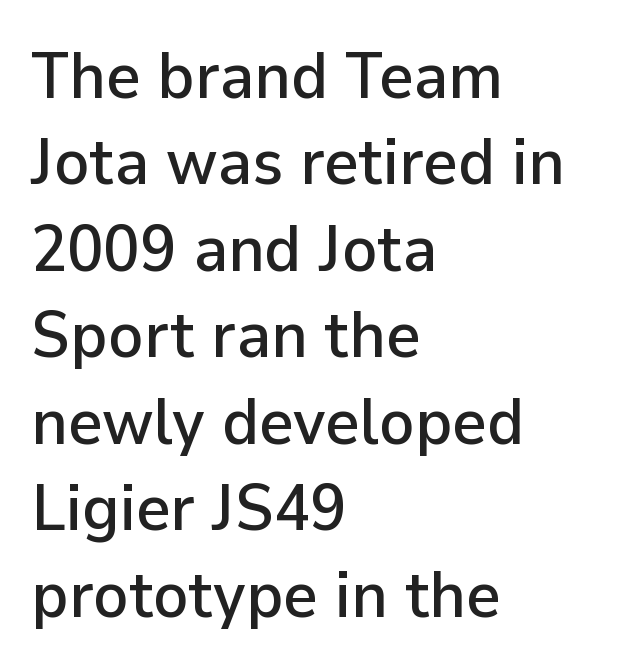
Think of a printed novel: that variable character pitch is what you see here. Short note: letters normally spaced. The paragraph has a hard left edge and a soft right edge. The passage shown is not underscored anywhere. Observe the absence of serifs on each vertical stroke in this sample. Notice how descenders clear the ascenders below comfortably — that's standard leading.
